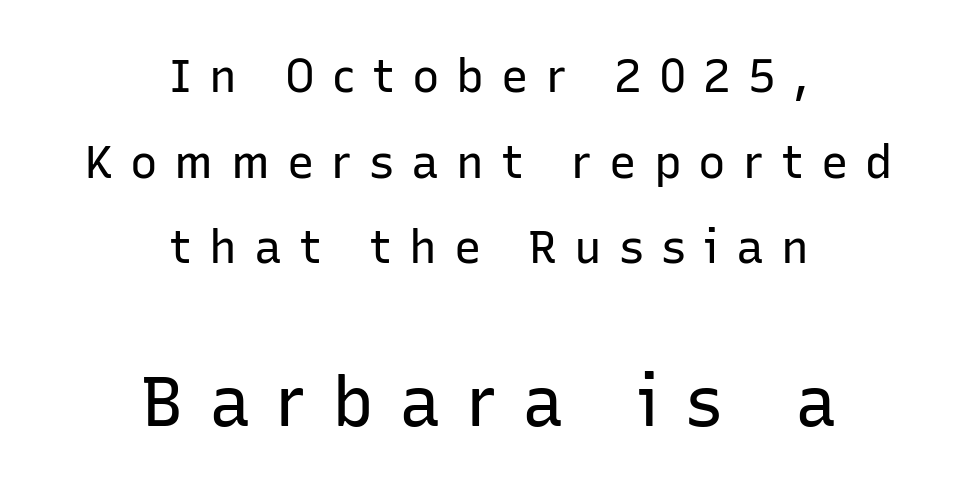
No chunkiness to these letters — they're not bold. The passage shown is typed in a proportional face where columns would drift. This rendering employs a face without finishing strokes, i.e., a sans-serif. This rendering features lettering with no underline.
